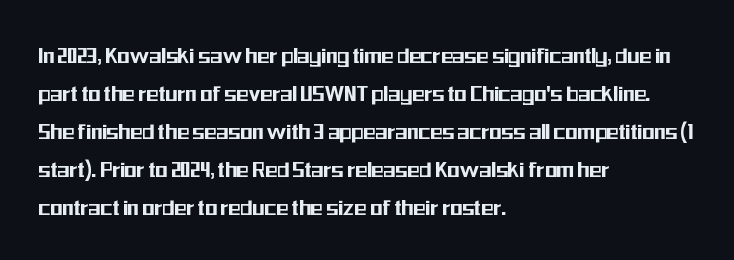
Q: Is the text italic (slanted)? A: No, it is upright.
Q: Is the text underlined? A: No.
Q: How is the paragraph aligned? A: Left-aligned.
Q: Is the spacing between letters normal or unusually wide? A: Normal.
Q: Is the spacing between lines tight, normal or loose? A: Normal.
